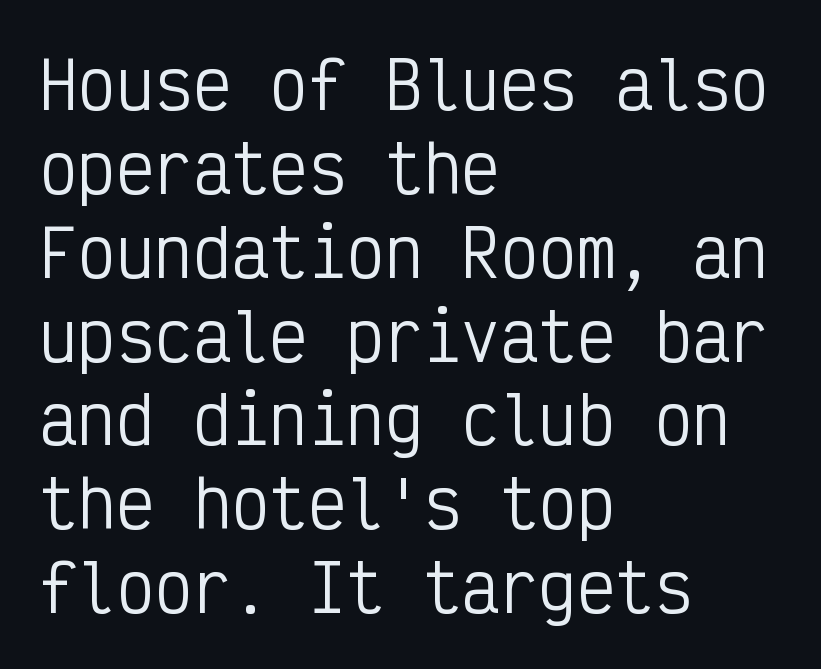
{"serif": "no", "italic": "no", "bold": "no", "weight": "regular", "width": "condensed", "stroke_contrast": "low", "x_height": "medium", "monospaced": "yes", "underline": "no", "align": "left", "line_spacing": "normal", "line_spacing_ratio": 1.31, "letter_spacing": "normal", "letter_spacing_em": 0.0, "glyph_px": 64}
